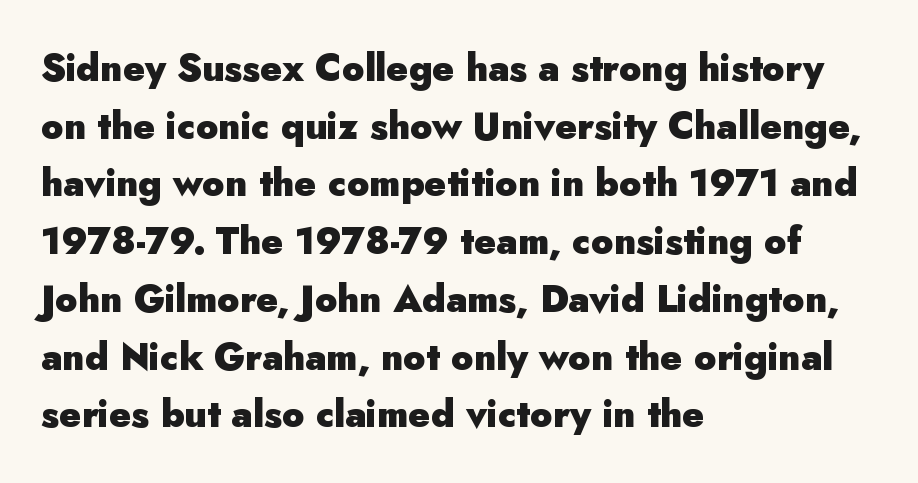
The image shows 37 px heavy sans-serif type, upright; set left-aligned, normal line spacing (1.56x), normal letter spacing, not underlined; low stroke contrast and a small x-height.
